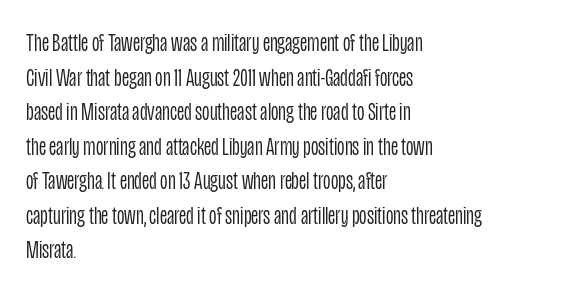
No chunkiness to these letters — they're not bold. A classic flush-left, rag-right setting is used for this passage. One glance says typical: line gaps are just what's usual. The letters sit at their default tracking, neither squeezed nor spread.
